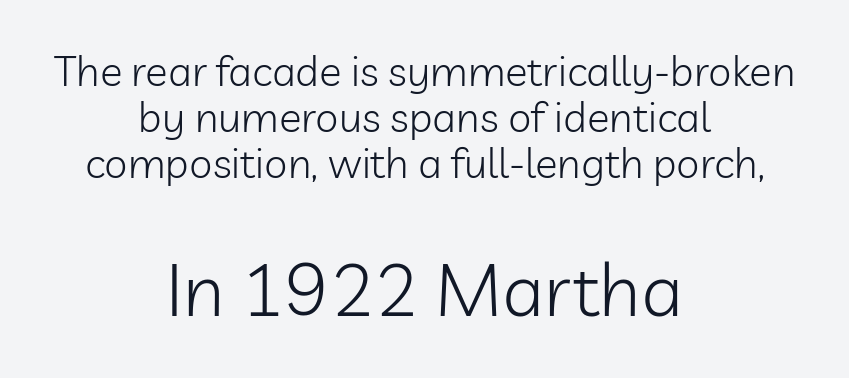
The image shows 74 px light sans-serif type, upright; set centered, tight line spacing (1.1x), normal letter spacing, not underlined; the second (bottom) block is 1.76x larger; low stroke contrast and a medium x-height.
